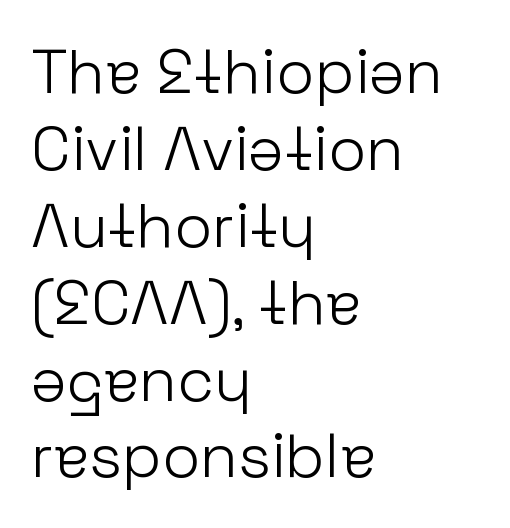
Q: Is the text bold? A: No.
Q: Is the text italic (slanted)? A: No, it is upright.
Q: Is the typeface a serif or a sans-serif typeface? A: Sans-serif.
Q: Is the text underlined? A: No.
Q: How is the paragraph aligned? A: Left-aligned.
Q: Is the spacing between letters normal or unusually wide? A: Normal.
Q: Width (condensed, normal, or wide)? A: Normal.
Q: Stroke contrast? A: Low.
Q: x-height? A: Medium.
Q: Monospaced? A: No.
